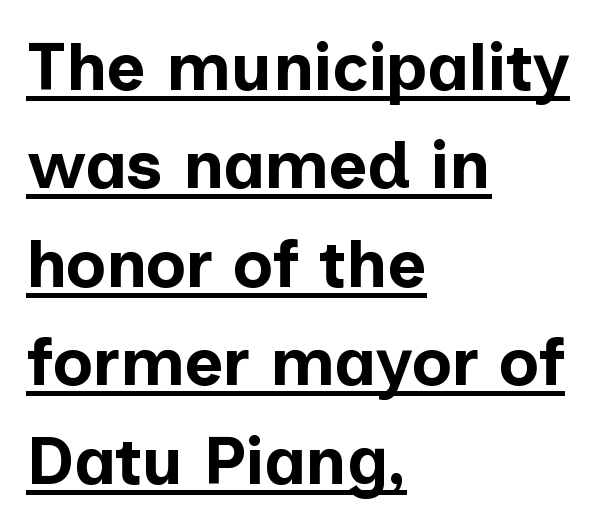
Q: Is the text bold? A: Yes.
Q: Is the text italic (slanted)? A: No, it is upright.
Q: Is the typeface a serif or a sans-serif typeface? A: Sans-serif.
Q: Is the text underlined? A: Yes.
Q: How is the paragraph aligned? A: Left-aligned.
Q: Is the spacing between letters normal or unusually wide? A: Normal.
Q: Is the spacing between lines tight, normal or loose? A: Normal.
Q: Width (condensed, normal, or wide)? A: Normal.
Q: Stroke contrast? A: Low.
Q: x-height? A: Medium.
Q: Monospaced? A: No.
